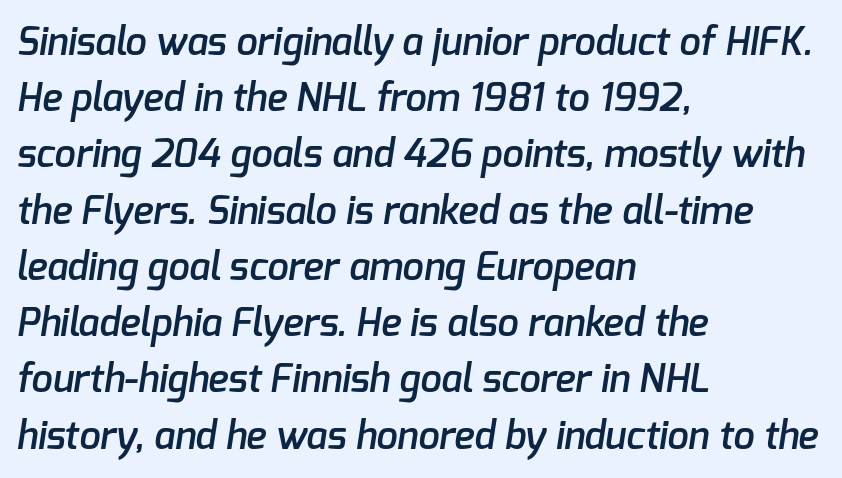
The image shows 38 px semibold sans-serif type; set left-aligned, normal line spacing (1.48x), normal letter spacing, not underlined; low stroke contrast and a medium x-height.
